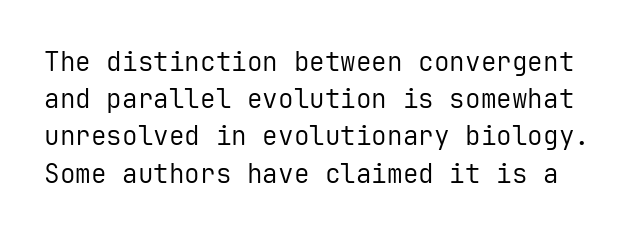
The image shows 26 px text type, upright; set normal line spacing (1.43x), normal letter spacing, not underlined.
